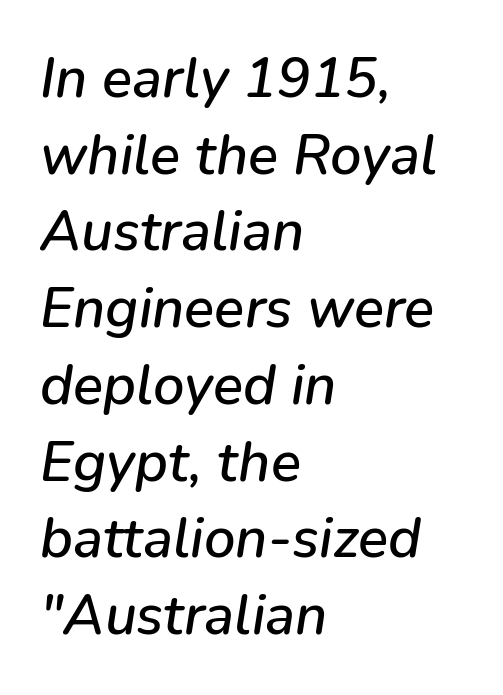
{"italic": "yes", "lean": "right", "slant_degrees": 9, "width": "normal", "stroke_contrast": "low", "x_height": "medium", "monospaced": "no", "underline": "no", "align": "left", "line_spacing": "normal", "line_spacing_ratio": 1.37, "letter_spacing": "normal", "letter_spacing_em": 0.0, "glyph_px": 56}
